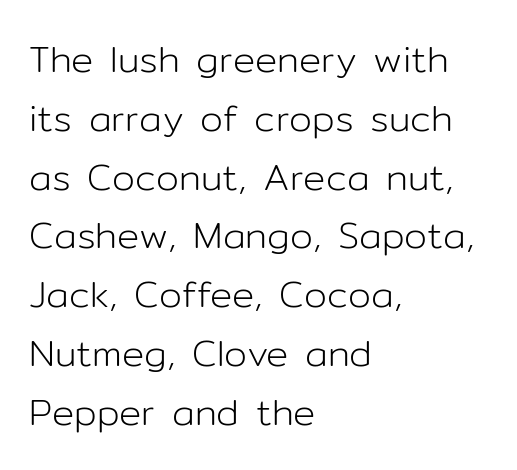
The image shows 37 px light sans-serif type, upright; set left-aligned, normal line spacing (1.59x), normal letter spacing, not underlined; low stroke contrast and a medium x-height.
